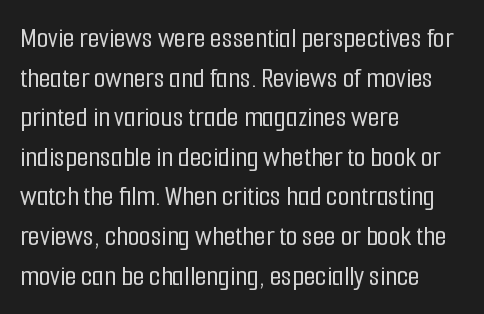
The image shows 30 px condensed sans-serif type, upright; set left-aligned, normal line spacing (1.32x), normal letter spacing, not underlined; low stroke contrast and a medium x-height.
